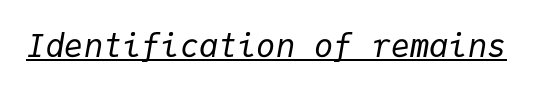
This sample carries an underscore along the baseline area. Slant detected: the letters are inclined. Do the characters align in a grid? Yes, the font is monospaced. The letterforms sit at book weight or below.
